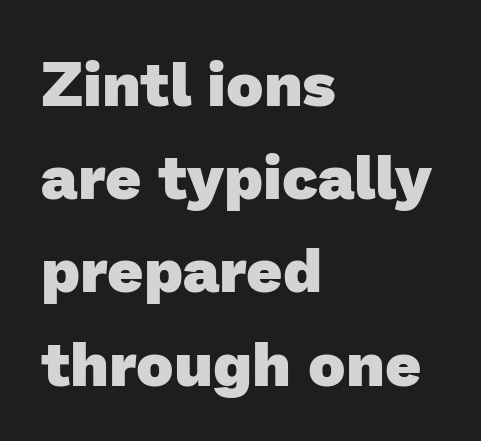
{"serif": "no", "bold": "yes", "weight": "heavy", "width": "normal", "stroke_contrast": "low", "x_height": "medium", "monospaced": "no", "underline": "no", "align": "left", "line_spacing": "normal", "line_spacing_ratio": 1.48, "letter_spacing": "normal", "letter_spacing_em": 0.0, "glyph_px": 63}
